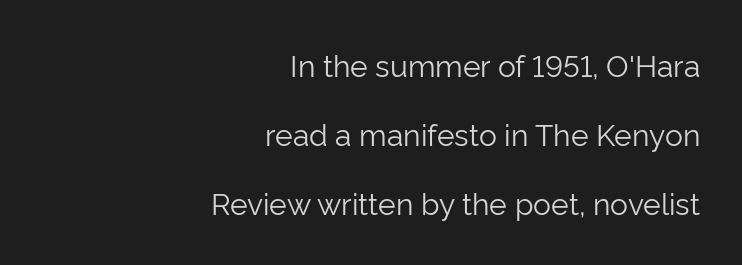
Q: Is the text bold? A: No.
Q: Is the text italic (slanted)? A: No, it is upright.
Q: Is the typeface a serif or a sans-serif typeface? A: Sans-serif.
Q: Is the text underlined? A: No.
Q: How is the paragraph aligned? A: Right-aligned.
Q: Is the spacing between letters normal or unusually wide? A: Normal.
Q: Is the spacing between lines tight, normal or loose? A: Loose.
Q: Width (condensed, normal, or wide)? A: Normal.
Q: Stroke contrast? A: Low.
Q: x-height? A: Medium.
Q: Monospaced? A: No.
